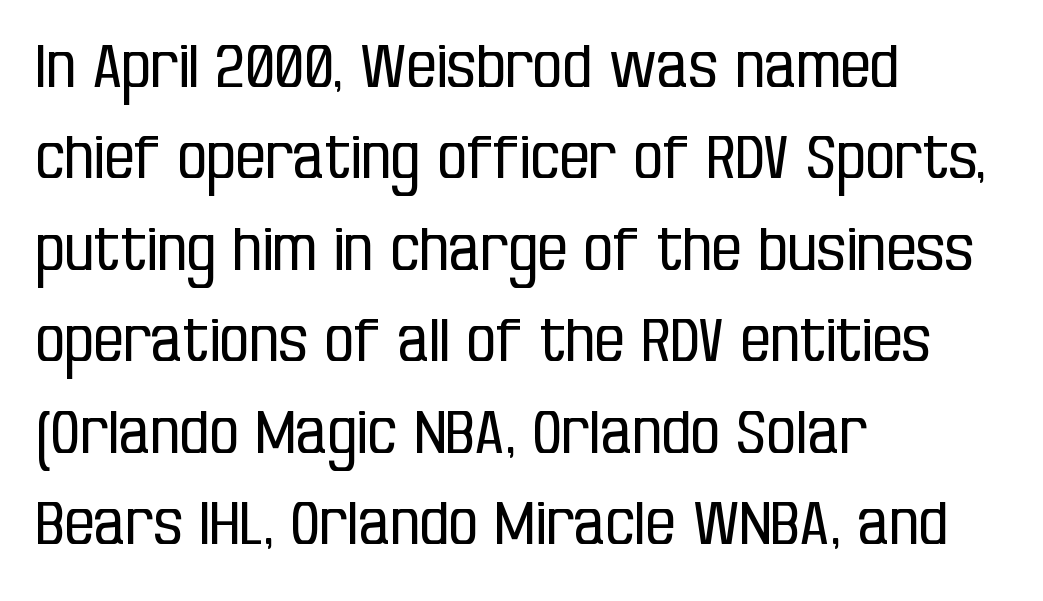
The image shows 59 px regular-weight, condensed sans-serif type, upright; set left-aligned, normal line spacing (1.55x), normal letter spacing, not underlined; low stroke contrast and a large x-height.
